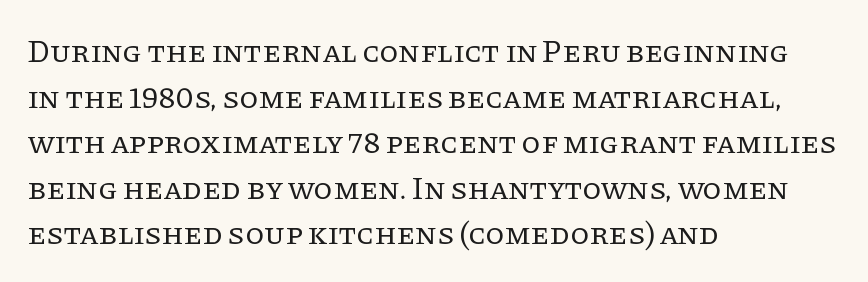
The image shows 31 px regular-weight serif type, upright; set left-aligned, normal line spacing (1.47x), normal letter spacing, not underlined; low stroke contrast and a large x-height.
